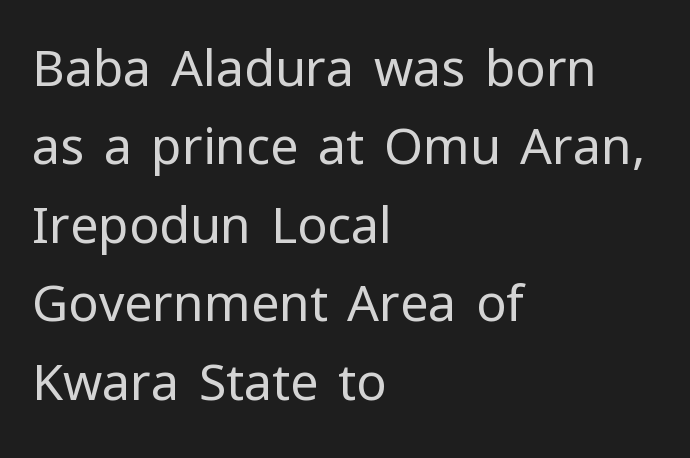
The image shows 50 px regular-weight sans-serif type, upright; set left-aligned, normal line spacing (1.57x), normal letter spacing, not underlined; low stroke contrast and a medium x-height.
